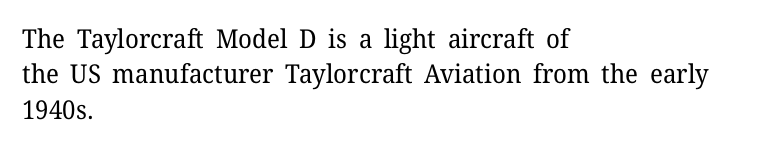
Q: Is the text bold? A: No.
Q: Is the text italic (slanted)? A: No, it is upright.
Q: Is the text underlined? A: No.
Q: How is the paragraph aligned? A: Left-aligned.
Q: Is the spacing between letters normal or unusually wide? A: Normal.
Q: Is the spacing between lines tight, normal or loose? A: Normal.
